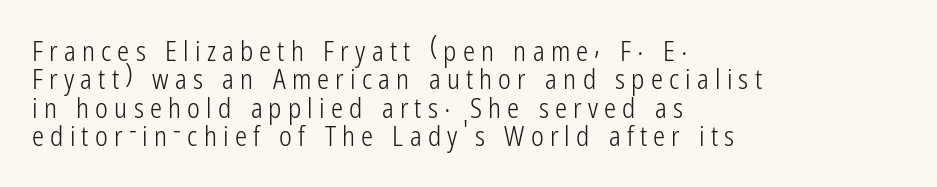
The image shows 27 px text type, upright; set left-aligned, tight line spacing (1.05x), unusually wide letter spacing (+0.23 em), not underlined.
